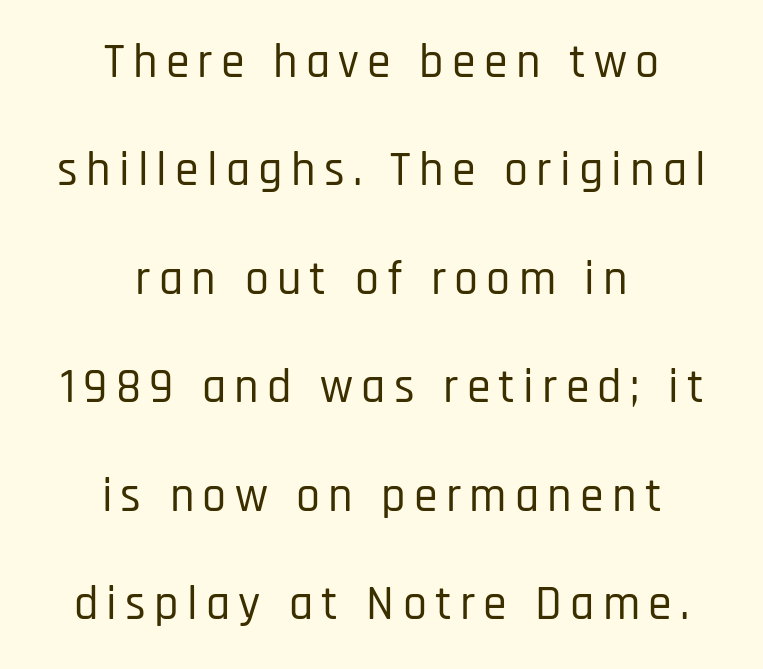
Q: Is the text italic (slanted)? A: No, it is upright.
Q: Is the typeface a serif or a sans-serif typeface? A: Sans-serif.
Q: Is the text underlined? A: No.
Q: How is the paragraph aligned? A: Centered.
Q: Is the spacing between lines tight, normal or loose? A: Loose.
Q: Width (condensed, normal, or wide)? A: Condensed.
Q: Stroke contrast? A: Low.
Q: x-height? A: Large.
Q: Monospaced? A: No.
